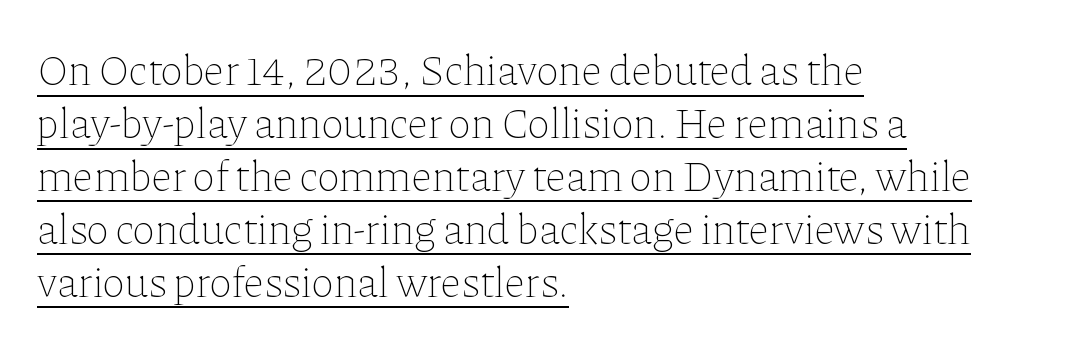
Q: Is the text bold? A: No.
Q: Is the text italic (slanted)? A: No, it is upright.
Q: Is the text underlined? A: Yes.
Q: How is the paragraph aligned? A: Left-aligned.
Q: Is the spacing between letters normal or unusually wide? A: Normal.
Q: Width (condensed, normal, or wide)? A: Normal.
Q: Stroke contrast? A: Low.
Q: x-height? A: Medium.
Q: Monospaced? A: No.
